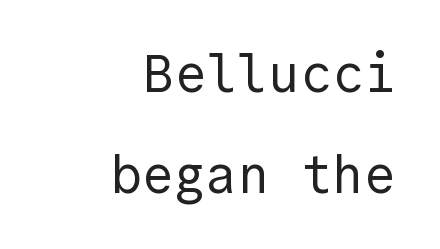
Q: Is the text bold? A: No.
Q: Is the text italic (slanted)? A: No, it is upright.
Q: Is the typeface a serif or a sans-serif typeface? A: Sans-serif.
Q: Is the text underlined? A: No.
Q: How is the paragraph aligned? A: Right-aligned.
Q: Is the spacing between letters normal or unusually wide? A: Normal.
Q: Is the spacing between lines tight, normal or loose? A: Loose.
Q: Width (condensed, normal, or wide)? A: Normal.
Q: x-height? A: Medium.
